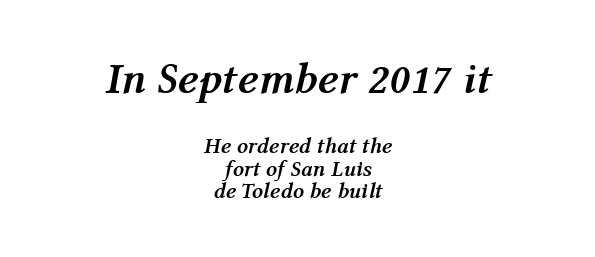
The image shows 44 px semibold type, italic (leaning right); set centered, tight line spacing (1.02x), normal letter spacing, not underlined; the first (top) block is 2.0x larger; medium stroke contrast and a medium x-height.
